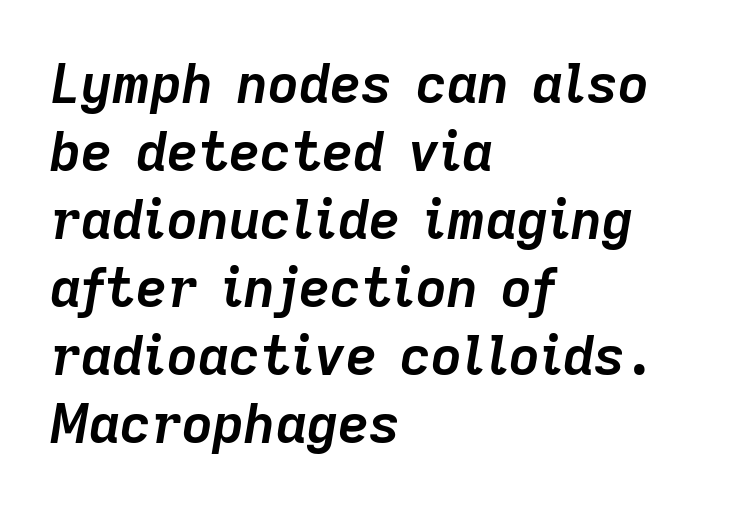
Notice how the stems are inclined rather than vertical — that's the hallmark of italics. A typesetter would call this zero additional tracking. Is this a fixed-width face? No — the glyphs have proportional, varying widths. Decoration check: the copy has no underline.
